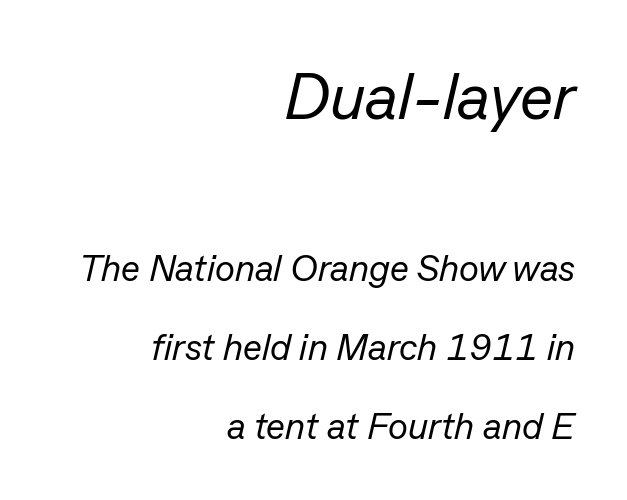
The image shows 65 px regular-weight type, italic (leaning right); set right-aligned, loose line spacing (2.14x), normal letter spacing, not underlined; the first (top) block is 1.76x larger; low stroke contrast and a medium x-height.
